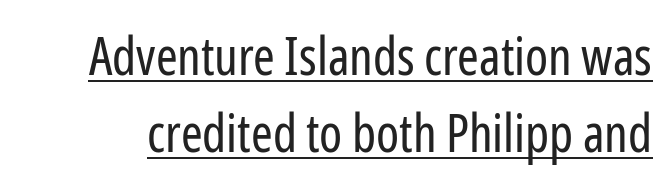
Q: Is the text bold? A: No.
Q: Is the text italic (slanted)? A: No, it is upright.
Q: Is the typeface a serif or a sans-serif typeface? A: Sans-serif.
Q: Is the text underlined? A: Yes.
Q: Is the spacing between letters normal or unusually wide? A: Normal.
Q: Is the spacing between lines tight, normal or loose? A: Normal.
Q: Width (condensed, normal, or wide)? A: Condensed.
Q: Stroke contrast? A: Low.
Q: x-height? A: Medium.
Q: Monospaced? A: No.
